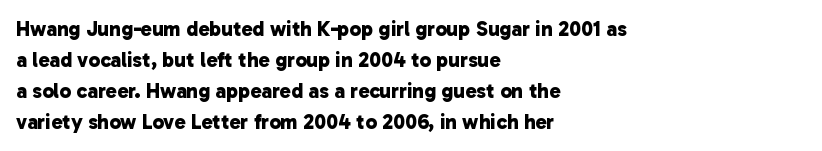
Q: Is the text bold? A: Yes.
Q: Is the text underlined? A: No.
Q: How is the paragraph aligned? A: Left-aligned.
Q: Is the spacing between letters normal or unusually wide? A: Normal.
Q: Is the spacing between lines tight, normal or loose? A: Normal.
